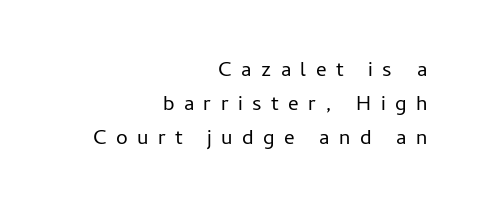
The image shows 21 px text type, upright; set right-aligned, normal line spacing (1.61x), unusually wide letter spacing (+0.45 em), not underlined.
